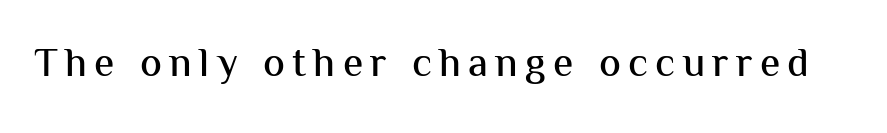
Has an underline been added? It has not. Character widths vary here, with narrow letters taking less room than wide ones. Do the letters lean? They stand straight. Each letter's strokes conclude bluntly, with no projecting serifs.
